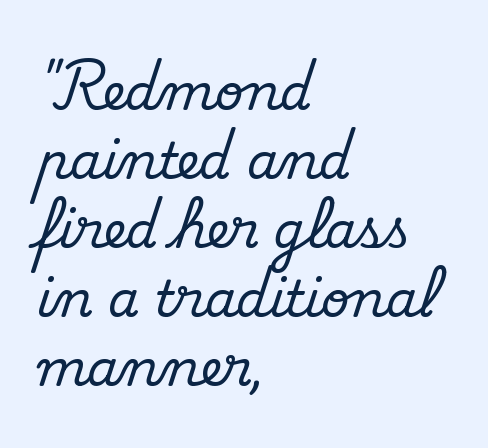
Lines of text with bare space underneath. The space between consecutive lines is moderate. The passage shown is typeset with a serif family. Between one letter and the next there's only the usual sliver of space. The letters advance in unequal steps, a hallmark of proportional type.
